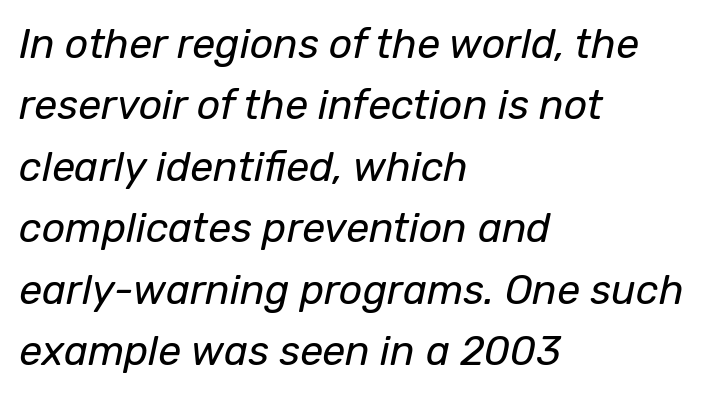
Q: Is the text bold? A: No.
Q: Is the text italic (slanted)? A: Yes, it leans right by about 12 degrees.
Q: Is the text underlined? A: No.
Q: How is the paragraph aligned? A: Left-aligned.
Q: Is the spacing between letters normal or unusually wide? A: Normal.
Q: Is the spacing between lines tight, normal or loose? A: Normal.
Q: Width (condensed, normal, or wide)? A: Normal.
Q: Stroke contrast? A: Low.
Q: x-height? A: Medium.
Q: Monospaced? A: No.
